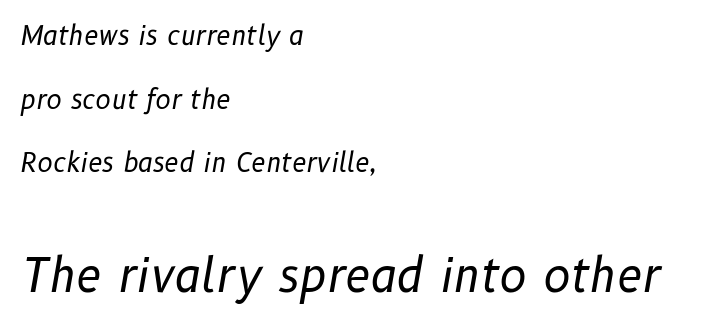
{"italic": "yes", "lean": "right", "slant_degrees": 10, "bold": "no", "weight": "regular", "width": "normal", "stroke_contrast": "low", "x_height": "medium", "monospaced": "no", "underline": "no", "align": "left", "line_spacing": "loose", "line_spacing_ratio": 2.45, "letter_spacing": "normal", "letter_spacing_em": 0.0, "larger_block": "second", "size_ratio": 1.77, "glyph_px": 46}
